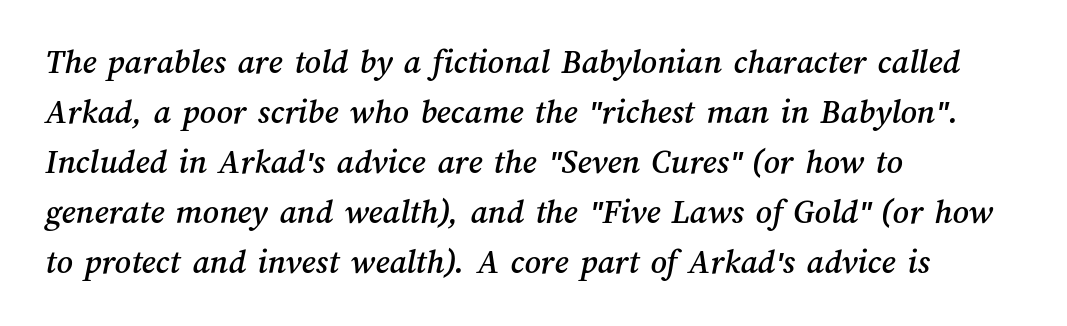
The tracking reads as untouched default to a designer's eye. Proportional: the letters do not fall into vertical columns. A typesetter would call this leading conventional body-copy spacing. Plain, unruled lines of type. The rag falls on the right side of this text block.
